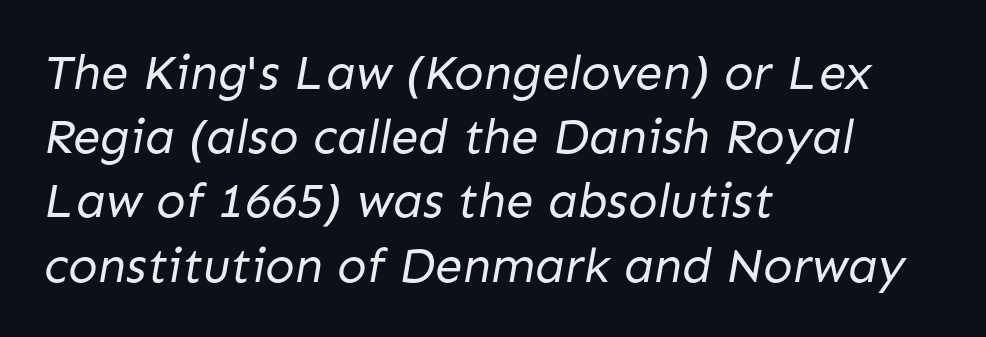
This sample has the flowing, uneven cadence of proportional lettering. Counters stay open thanks to moderate or lighter strokes. Does the leading feel generous? No, just average. Observe the absence of serifs on each vertical stroke in this sample.
